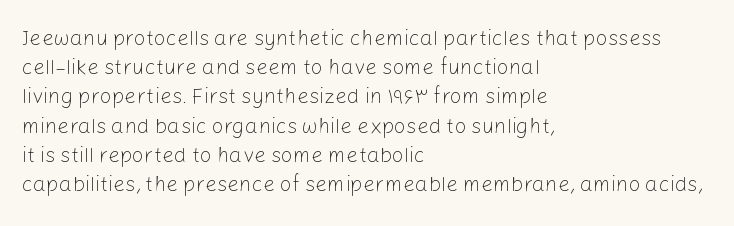
{"italic": "no", "bold": "no", "underline": "no", "align": "left", "line_spacing": "normal", "line_spacing_ratio": 1.39, "letter_spacing": "normal", "letter_spacing_em": 0.0, "glyph_px": 21}
